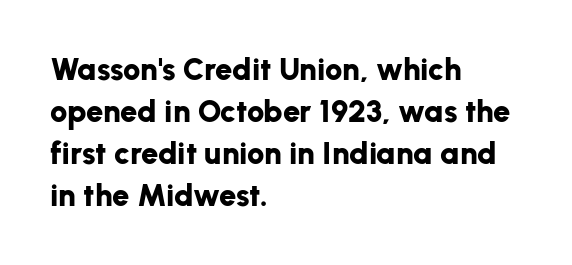
{"serif": "no", "italic": "no", "bold": "yes", "weight": "bold", "width": "normal", "stroke_contrast": "low", "x_height": "medium", "monospaced": "no", "underline": "no", "align": "left", "line_spacing": "normal", "line_spacing_ratio": 1.36, "letter_spacing": "normal", "letter_spacing_em": 0.0, "glyph_px": 31}
